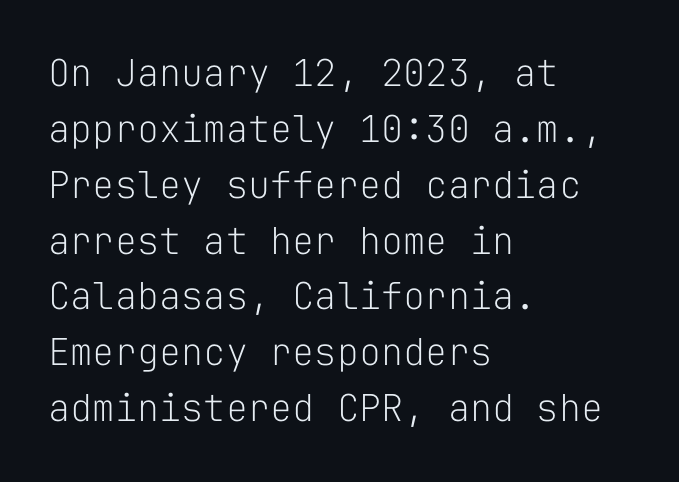
The image shows 37 px light sans-serif type, upright, monospaced; set left-aligned, normal line spacing (1.51x), normal letter spacing, not underlined; low stroke contrast and a medium x-height.
